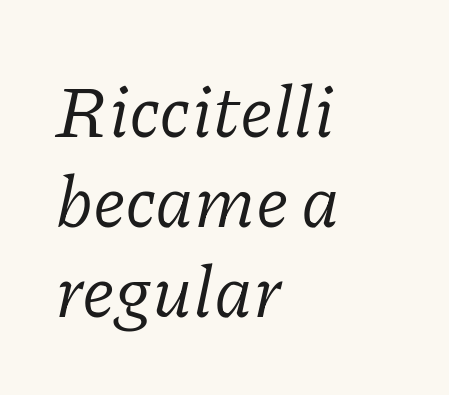
Q: Is the text bold? A: No.
Q: Is the text italic (slanted)? A: Yes, it leans right by about 11 degrees.
Q: Is the typeface a serif or a sans-serif typeface? A: Serif.
Q: Is the text underlined? A: No.
Q: How is the paragraph aligned? A: Left-aligned.
Q: Is the spacing between letters normal or unusually wide? A: Normal.
Q: Width (condensed, normal, or wide)? A: Normal.
Q: Stroke contrast? A: Low.
Q: x-height? A: Medium.
Q: Monospaced? A: No.
